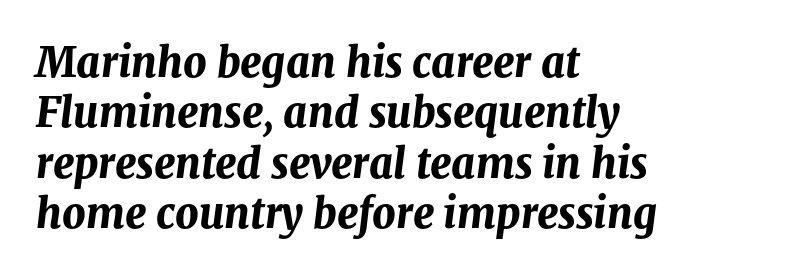
{"italic": "yes", "lean": "right", "slant_degrees": 8, "bold": "yes", "weight": "bold", "width": "normal", "stroke_contrast": "medium", "x_height": "medium", "monospaced": "no", "underline": "no", "align": "left", "line_spacing_ratio": 1.23, "letter_spacing": "normal", "letter_spacing_em": 0.0, "glyph_px": 41}
